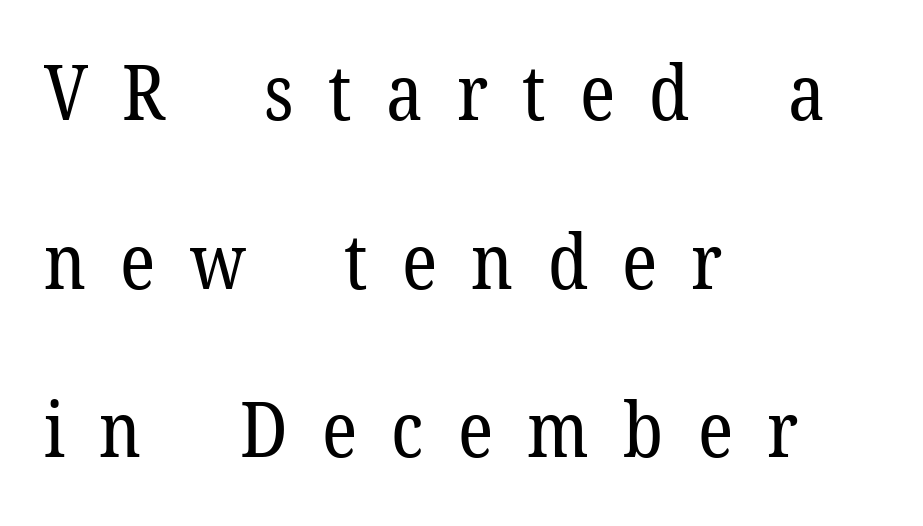
{"serif": "yes", "italic": "no", "bold": "no", "weight": "regular", "width": "normal", "stroke_contrast": "low", "x_height": "medium", "monospaced": "no", "underline": "no", "align": "left", "line_spacing": "loose", "line_spacing_ratio": 2.22, "letter_spacing": "wide", "letter_spacing_em": 0.45, "glyph_px": 76}
